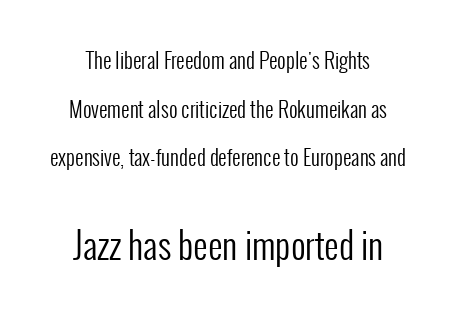
Q: Is the text bold? A: No.
Q: Is the text italic (slanted)? A: No, it is upright.
Q: Is the typeface a serif or a sans-serif typeface? A: Sans-serif.
Q: Is the text underlined? A: No.
Q: How is the paragraph aligned? A: Centered.
Q: Is the spacing between letters normal or unusually wide? A: Normal.
Q: Is the spacing between lines tight, normal or loose? A: Loose.
Q: Which block of text is set in a larger size, the first (top) or the second (bottom)? A: The second (bottom) one.
Q: Width (condensed, normal, or wide)? A: Condensed.
Q: Stroke contrast? A: Low.
Q: x-height? A: Medium.
Q: Monospaced? A: No.
